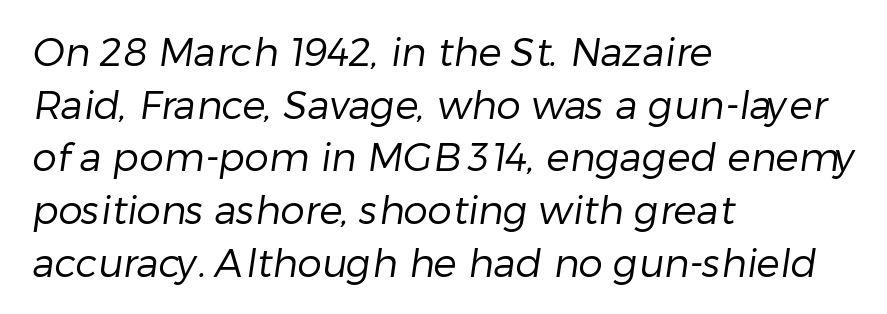
Nothing heavy about these letters — not bold at all. Spacing verdict: proportional, widths tailored to each character. Compared with typical paragraphs, the rows here are spaced about the same. Honestly, there is no underline to notice here at all. The letterforms sit shoulder to shoulder at normal distance. This is sans-serif lettering, the kind often seen on screens and signage.
